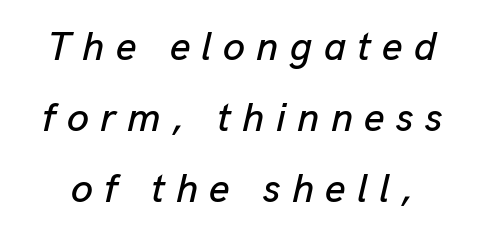
The image shows 40 px text type, italic (leaning right); set line spacing 1.78x, unusually wide letter spacing (+0.28 em), not underlined; low stroke contrast and a medium x-height.
